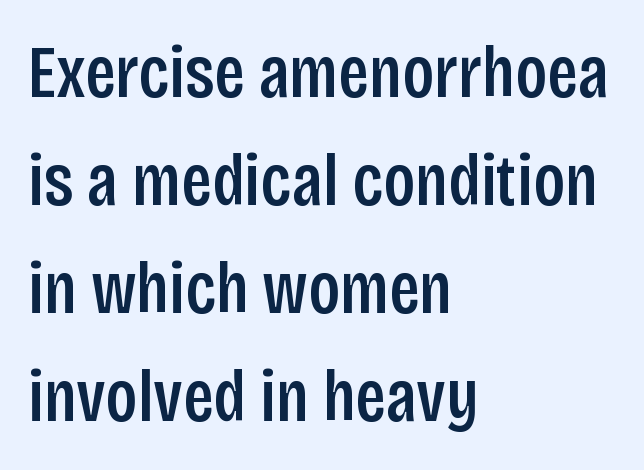
Q: Is the text italic (slanted)? A: No, it is upright.
Q: Is the typeface a serif or a sans-serif typeface? A: Sans-serif.
Q: Is the text underlined? A: No.
Q: How is the paragraph aligned? A: Left-aligned.
Q: Is the spacing between letters normal or unusually wide? A: Normal.
Q: Is the spacing between lines tight, normal or loose? A: Normal.
Q: Width (condensed, normal, or wide)? A: Condensed.
Q: Stroke contrast? A: Low.
Q: x-height? A: Large.
Q: Monospaced? A: No.
